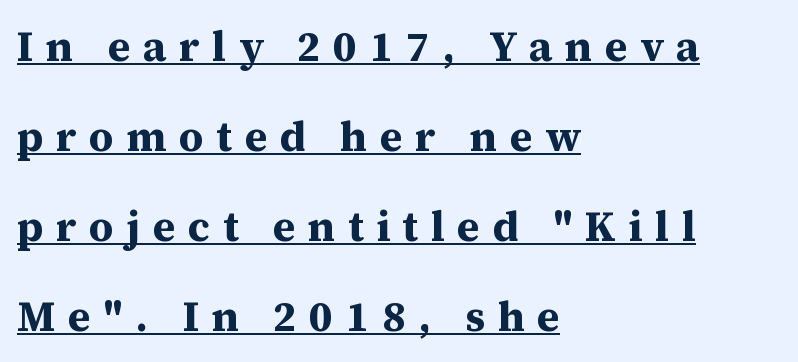
The specimen includes a rule beneath the text block's lines. What stands out about the letter spacing? Its width — letters are far apart. A typesetter would call this proportional, since set widths differ per character. This sample uses a serif face.
